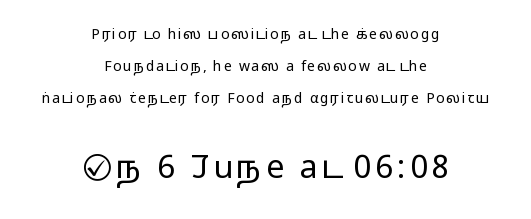
{"serif": "no", "italic": "no", "bold": "no", "weight": "light", "width": "wide", "stroke_contrast": "low", "x_height": "medium", "monospaced": "no", "underline": "no", "align": "center", "line_spacing": "loose", "line_spacing_ratio": 2.3, "larger_block": "second", "size_ratio": 2.29, "glyph_px": 32}
